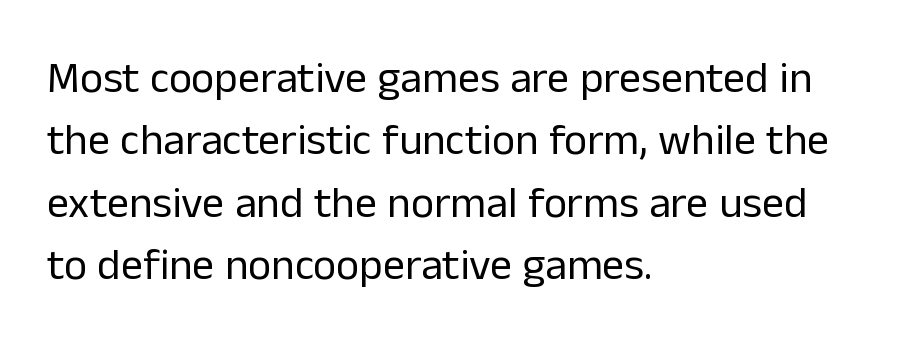
Q: Is the text bold? A: No.
Q: Is the text italic (slanted)? A: No, it is upright.
Q: Is the typeface a serif or a sans-serif typeface? A: Sans-serif.
Q: Is the text underlined? A: No.
Q: How is the paragraph aligned? A: Left-aligned.
Q: Is the spacing between letters normal or unusually wide? A: Normal.
Q: Is the spacing between lines tight, normal or loose? A: Normal.
Q: Width (condensed, normal, or wide)? A: Normal.
Q: Stroke contrast? A: Low.
Q: x-height? A: Medium.
Q: Monospaced? A: No.
